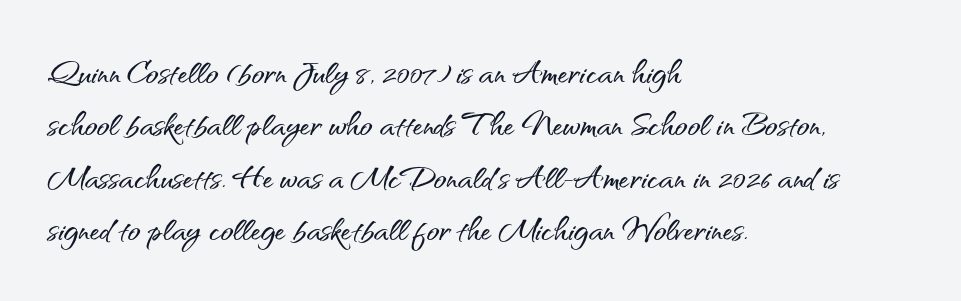
The passage shown is typed in a proportional face where columns would drift. Each letter's strokes conclude bluntly, with no projecting serifs. These lines sit exactly where default settings would place them. The rendering anchors every line to the left-hand side. The glyphs are unaccompanied by any horizontal stroke below them.
